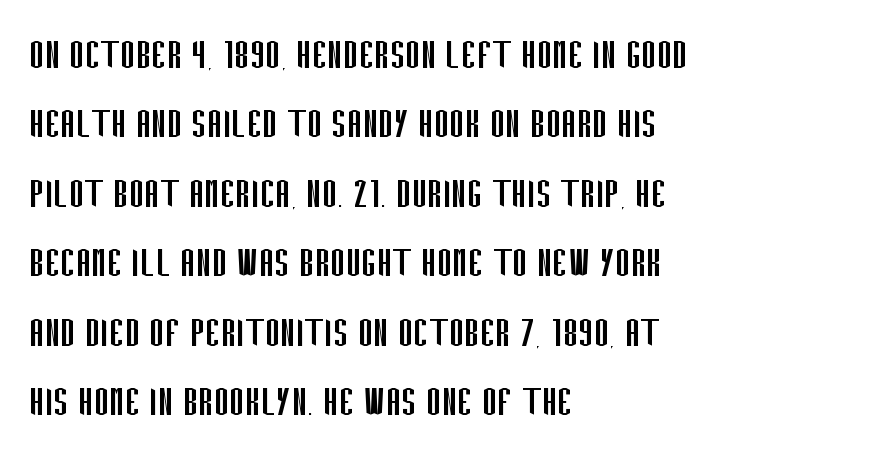
No extra ink here — the face is not bold. Between one letter and the next there's only the usual sliver of space. Has an underline been added? It has not. Successive baselines arrive at the customary interval. This is roman type, the default non-slanted kind. What kind of face is this? One without serifs — a sans.
